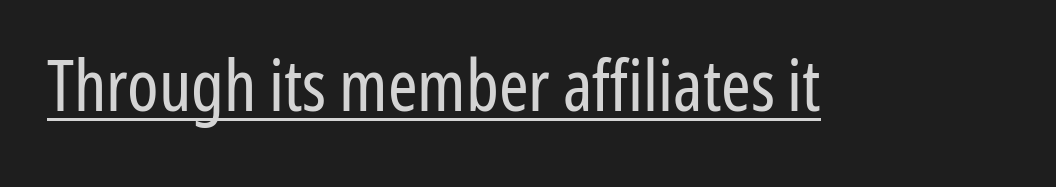
{"serif": "no", "italic": "no", "bold": "no", "weight": "regular", "width": "condensed", "stroke_contrast": "low", "x_height": "medium", "monospaced": "no", "underline": "yes", "letter_spacing": "normal", "letter_spacing_em": 0.0, "glyph_px": 71}
